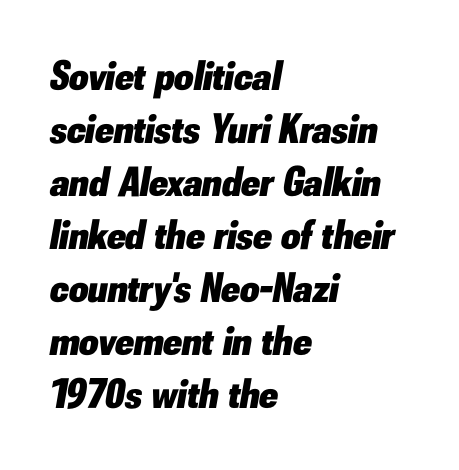
A classic flush-left, rag-right setting is used for this passage. Look at the tracking — it's just the regular setting, nothing added. The passage shown is typed in a proportional face where columns would drift. Check the space under the baseline: it is left empty. The lines sit at an ordinary, default distance from one another. Strokes here are thick enough to call this a true bold.
